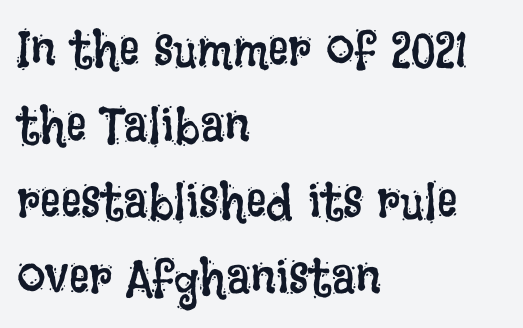
{"italic": "no", "bold": "no", "weight": "regular", "width": "condensed", "stroke_contrast": "low", "x_height": "large", "monospaced": "no", "underline": "no", "align": "left", "line_spacing": "normal", "line_spacing_ratio": 1.49, "letter_spacing": "normal", "letter_spacing_em": 0.0, "glyph_px": 51}
